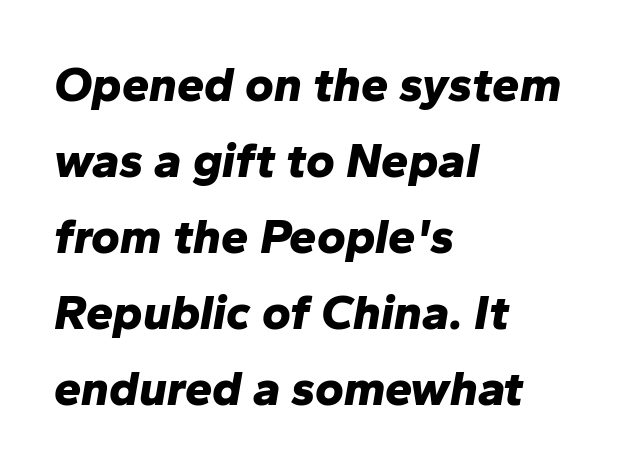
The image shows 49 px bold type, italic (leaning right); set left-aligned, normal line spacing (1.55x), normal letter spacing, not underlined; low stroke contrast and a medium x-height.
